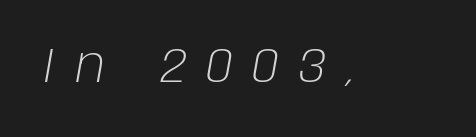
The image shows 48 px light type, italic (leaning right); set unusually wide letter spacing (+0.43 em), not underlined; low stroke contrast and a large x-height.
